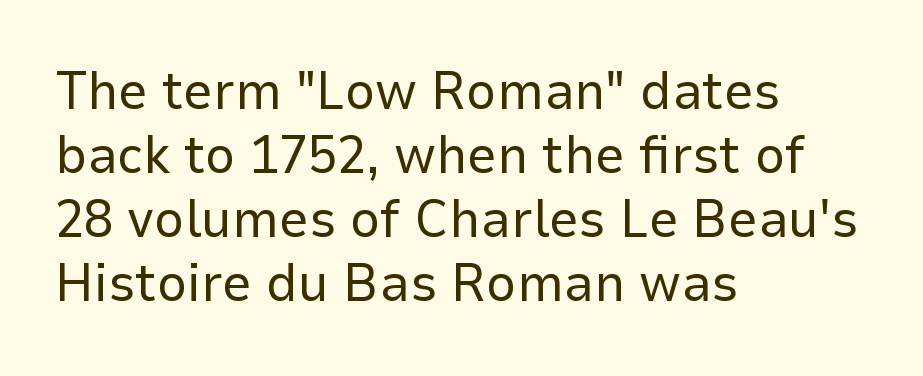
Q: Is the text bold? A: No.
Q: Is the text italic (slanted)? A: No, it is upright.
Q: Is the typeface a serif or a sans-serif typeface? A: Sans-serif.
Q: Is the text underlined? A: No.
Q: How is the paragraph aligned? A: Left-aligned.
Q: Is the spacing between letters normal or unusually wide? A: Normal.
Q: Width (condensed, normal, or wide)? A: Normal.
Q: Stroke contrast? A: Low.
Q: x-height? A: Medium.
Q: Monospaced? A: No.
